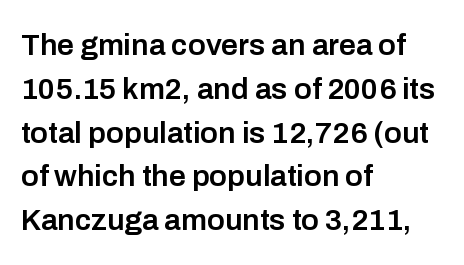
{"serif": "no", "italic": "no", "bold": "semi", "weight": "semibold", "width": "normal", "stroke_contrast": "low", "x_height": "medium", "monospaced": "no", "underline": "no", "align": "left", "line_spacing": "normal", "line_spacing_ratio": 1.46, "letter_spacing": "normal", "letter_spacing_em": 0.0, "glyph_px": 30}
